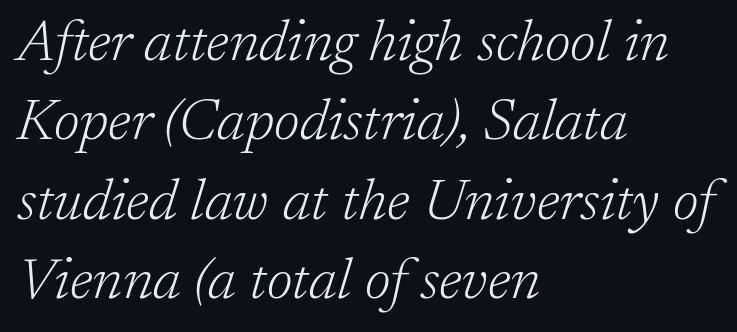
{"serif": "yes", "italic": "yes", "lean": "right", "slant_degrees": 17, "bold": "no", "weight": "light", "width": "normal", "stroke_contrast": "low", "x_height": "medium", "monospaced": "no", "underline": "no", "align": "left", "line_spacing": "normal", "line_spacing_ratio": 1.37, "letter_spacing": "normal", "letter_spacing_em": 0.0, "glyph_px": 58}
